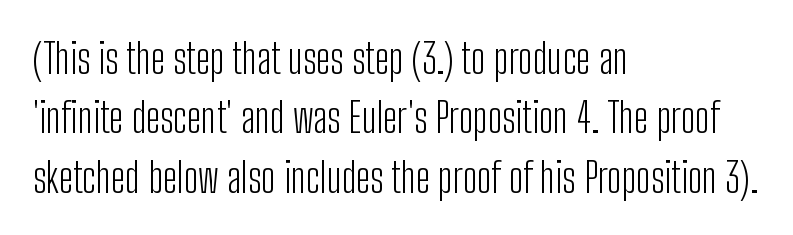
The image shows 41 px light, condensed sans-serif type, upright; set left-aligned, normal line spacing (1.45x), normal letter spacing, not underlined; low stroke contrast and a medium x-height.
